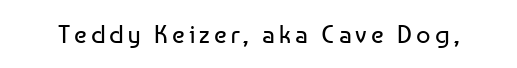
The type sits square on the baseline with zero lean. The strip under each line holds only bare page. Stroke thickness stays within the range of a standard reading face or lighter.
